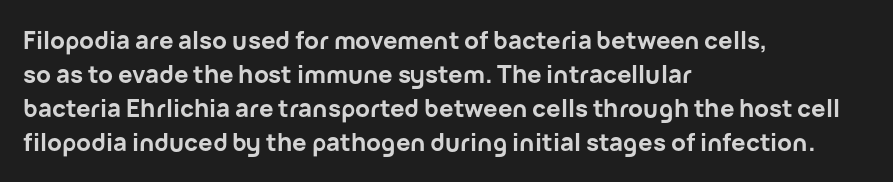
Check under the words: just untouched page. The lettering stays uniformly vertical, giving the passage a roman look. Does the weight exceed regular? Yes, all the way to bold. Leading: standard.
